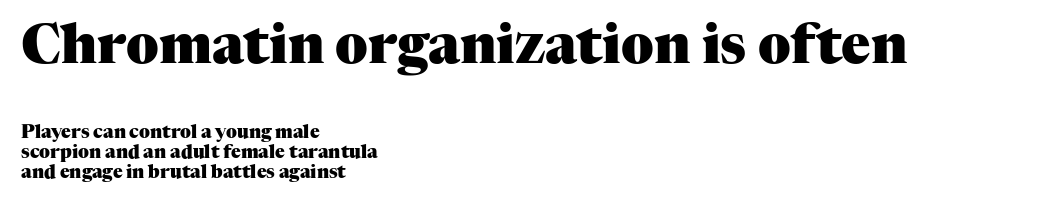
Q: Is the text bold? A: Yes.
Q: Is the text italic (slanted)? A: No, it is upright.
Q: Is the typeface a serif or a sans-serif typeface? A: Serif.
Q: Is the text underlined? A: No.
Q: How is the paragraph aligned? A: Left-aligned.
Q: Is the spacing between letters normal or unusually wide? A: Normal.
Q: Is the spacing between lines tight, normal or loose? A: Tight.
Q: Which block of text is set in a larger size, the first (top) or the second (bottom)? A: The first (top) one.
Q: Width (condensed, normal, or wide)? A: Normal.
Q: Stroke contrast? A: Medium.
Q: x-height? A: Medium.
Q: Monospaced? A: No.
